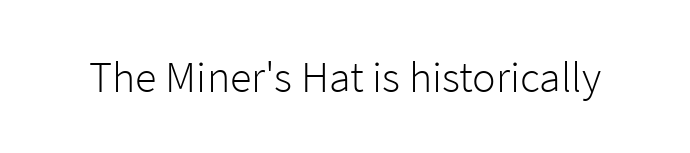
Q: Is the text bold? A: No.
Q: Is the text italic (slanted)? A: No, it is upright.
Q: Is the typeface a serif or a sans-serif typeface? A: Sans-serif.
Q: Is the text underlined? A: No.
Q: Is the spacing between letters normal or unusually wide? A: Normal.
Q: Width (condensed, normal, or wide)? A: Normal.
Q: Stroke contrast? A: Low.
Q: x-height? A: Medium.
Q: Monospaced? A: No.
